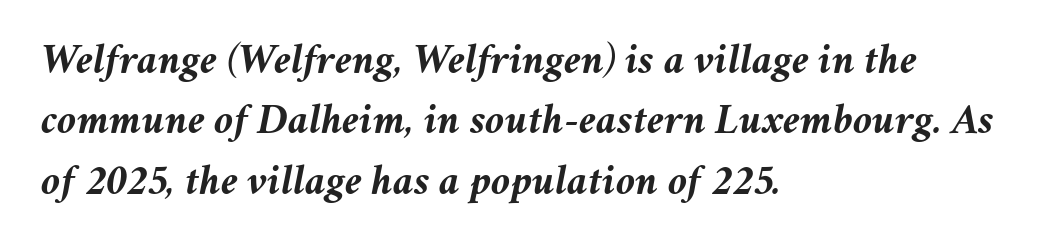
{"italic": "yes", "lean": "right", "slant_degrees": 11, "bold": "yes", "weight": "semibold", "width": "normal", "stroke_contrast": "medium", "x_height": "medium", "monospaced": "no", "underline": "no", "align": "left", "line_spacing": "normal", "line_spacing_ratio": 1.37, "letter_spacing": "normal", "letter_spacing_em": 0.0, "glyph_px": 44}
